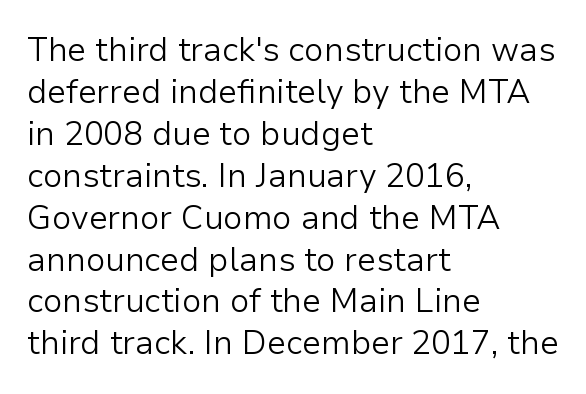
{"serif": "no", "italic": "no", "bold": "no", "weight": "light", "width": "normal", "stroke_contrast": "low", "x_height": "medium", "monospaced": "no", "underline": "no", "align": "left", "line_spacing": "normal", "line_spacing_ratio": 1.27, "letter_spacing": "normal", "letter_spacing_em": 0.0, "glyph_px": 33}
